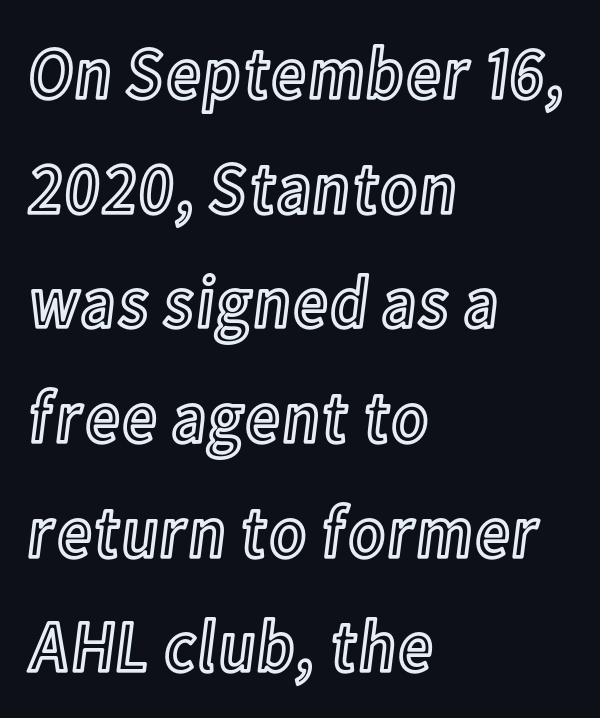
Only glyphs here, with clear space below each row. The leading is moderate, giving the passage an even texture. Left-aligned paragraph, ragged on the right. No extra tracking has been applied to these lines.
